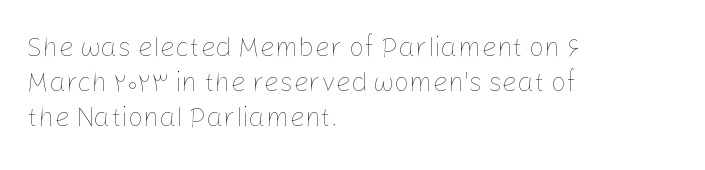
{"italic": "no", "bold": "no", "underline": "no", "align": "left", "line_spacing": "normal", "line_spacing_ratio": 1.3, "letter_spacing": "normal", "letter_spacing_em": 0.0, "glyph_px": 27}
